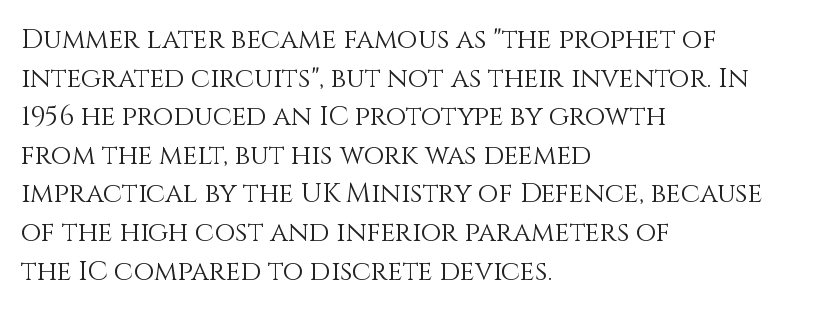
The image shows 27 px text type, upright; set left-aligned, normal line spacing (1.43x), normal letter spacing, not underlined.
